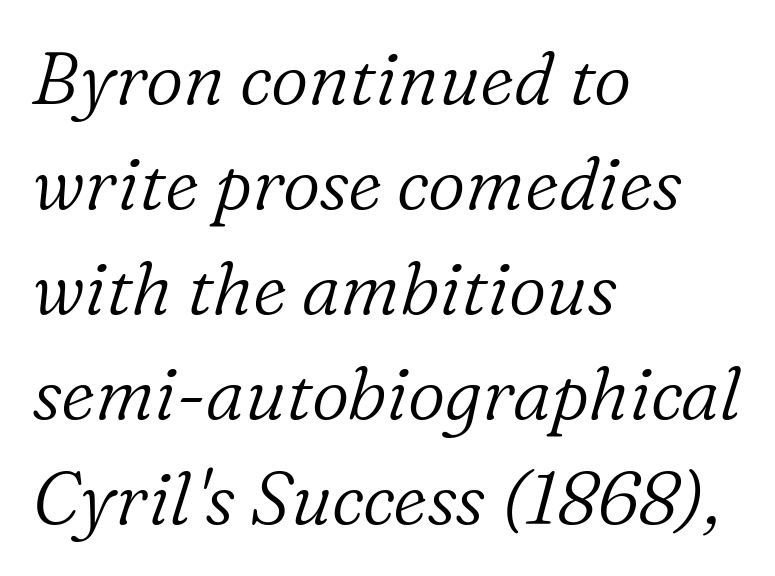
Each letter keeps its own natural width here, so spacing adapts to shape. Looking at the ascenders, they clearly lean. In terms of letterform style, serifs are clearly present. The letters sit at their default tracking, neither squeezed nor spread. The cut favours lightness, reaching ordinary text weight at its darkest.
